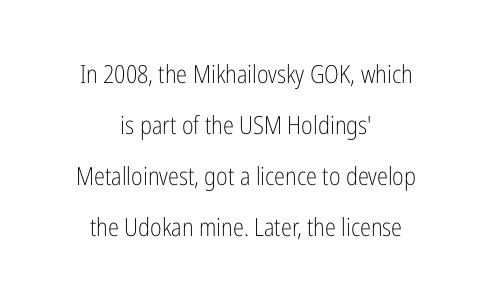
A great deal of white space separates one row of letters from the next. The tracking reads as untouched default to a designer's eye. A clean baseline with only descenders dipping below it. Each line is balanced around a shared central axis.
